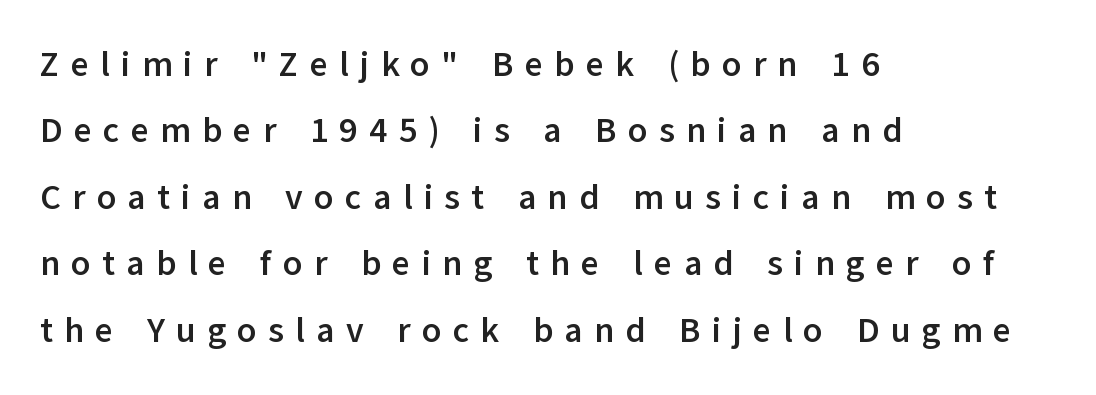
{"serif": "no", "italic": "no", "bold": "yes", "weight": "semibold", "width": "normal", "stroke_contrast": "low", "x_height": "medium", "monospaced": "no", "underline": "no", "align": "left", "line_spacing": "loose", "line_spacing_ratio": 1.9, "letter_spacing": "wide", "letter_spacing_em": 0.32, "glyph_px": 35}
